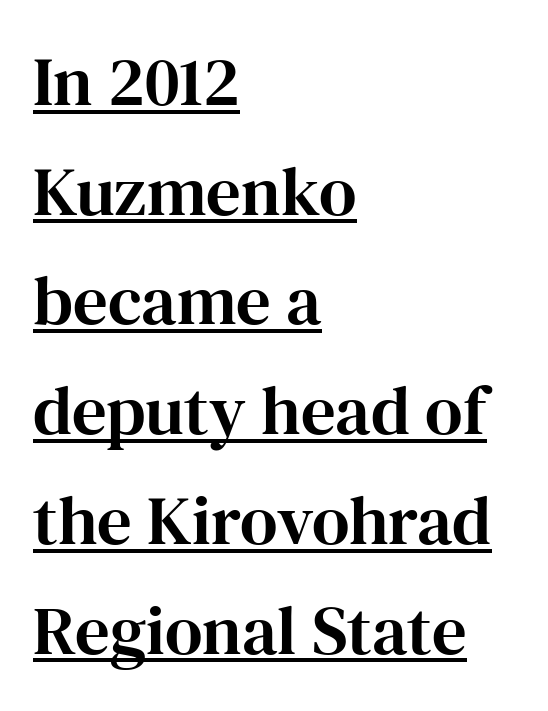
Q: Is the text italic (slanted)? A: No, it is upright.
Q: Is the typeface a serif or a sans-serif typeface? A: Serif.
Q: Is the text underlined? A: Yes.
Q: How is the paragraph aligned? A: Left-aligned.
Q: Is the spacing between letters normal or unusually wide? A: Normal.
Q: Is the spacing between lines tight, normal or loose? A: Normal.
Q: Width (condensed, normal, or wide)? A: Normal.
Q: Stroke contrast? A: High.
Q: x-height? A: Medium.
Q: Monospaced? A: No.
